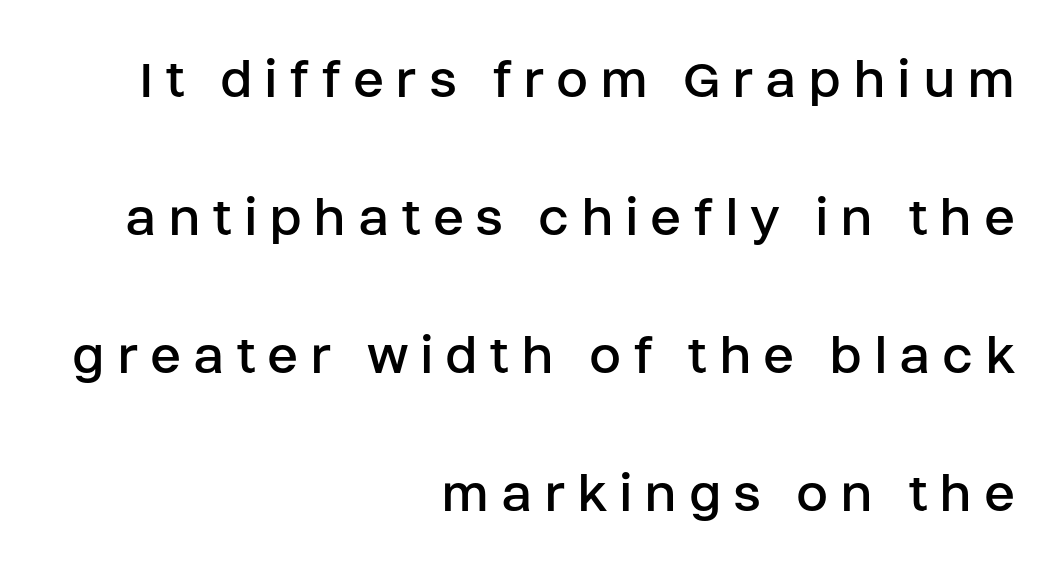
{"serif": "no", "italic": "no", "bold": "no", "weight": "regular", "width": "normal", "stroke_contrast": "low", "x_height": "large", "monospaced": "no", "underline": "no", "align": "right", "line_spacing": "loose", "line_spacing_ratio": 2.38, "letter_spacing": "wide", "letter_spacing_em": 0.2, "glyph_px": 58}
